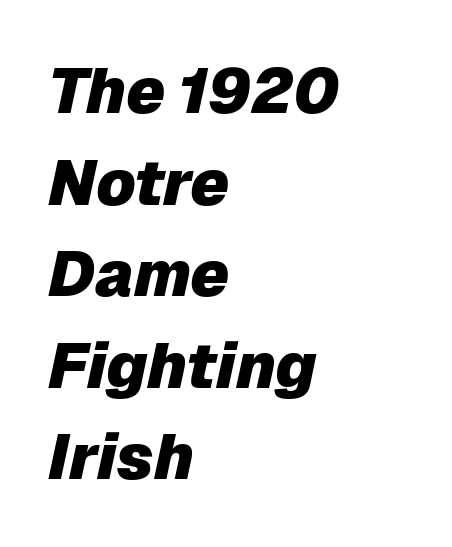
The image shows 64 px heavy type, italic (leaning right); set left-aligned, normal line spacing (1.43x), normal letter spacing, not underlined; low stroke contrast and a medium x-height.
